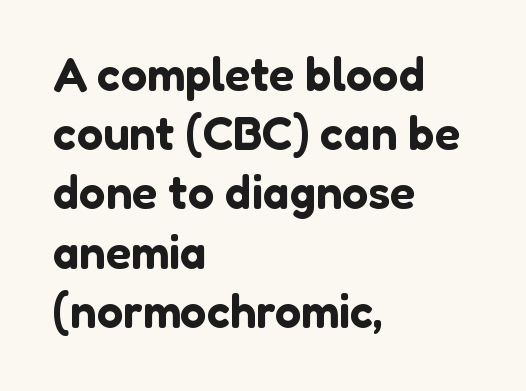
{"serif": "no", "italic": "no", "width": "normal", "stroke_contrast": "low", "x_height": "medium", "monospaced": "no", "underline": "no", "align": "left", "line_spacing": "normal", "line_spacing_ratio": 1.26, "letter_spacing": "normal", "letter_spacing_em": 0.0, "glyph_px": 47}
